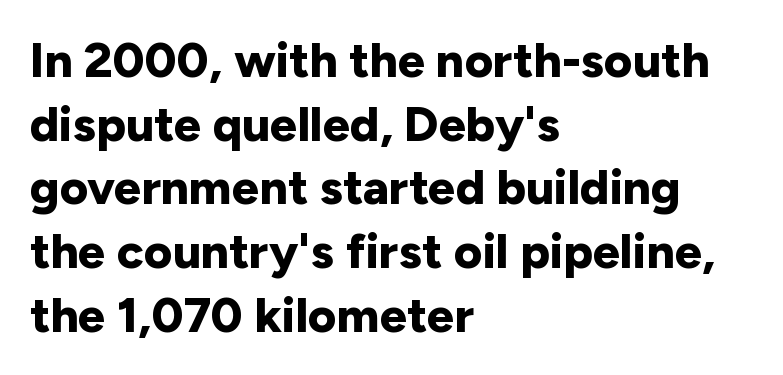
Q: Is the text bold? A: Yes.
Q: Is the text italic (slanted)? A: No, it is upright.
Q: Is the typeface a serif or a sans-serif typeface? A: Sans-serif.
Q: Is the text underlined? A: No.
Q: How is the paragraph aligned? A: Left-aligned.
Q: Is the spacing between letters normal or unusually wide? A: Normal.
Q: Is the spacing between lines tight, normal or loose? A: Normal.
Q: Width (condensed, normal, or wide)? A: Normal.
Q: Stroke contrast? A: Low.
Q: x-height? A: Medium.
Q: Monospaced? A: No.
